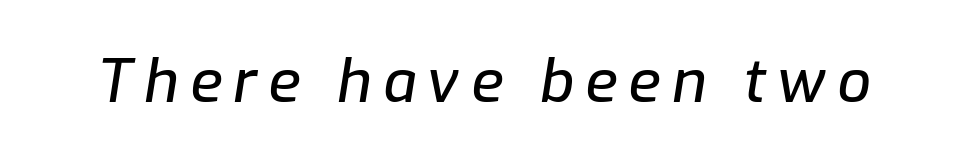
Here the designer chose a conventional face with non-uniform glyph widths. Observe the lean: these are italic letterforms. Underline: absent.
